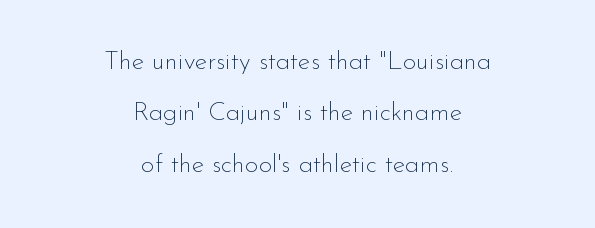
Q: Is the text bold? A: No.
Q: Is the text italic (slanted)? A: No, it is upright.
Q: Is the text underlined? A: No.
Q: How is the paragraph aligned? A: Centered.
Q: Is the spacing between letters normal or unusually wide? A: Normal.
Q: Is the spacing between lines tight, normal or loose? A: Loose.
